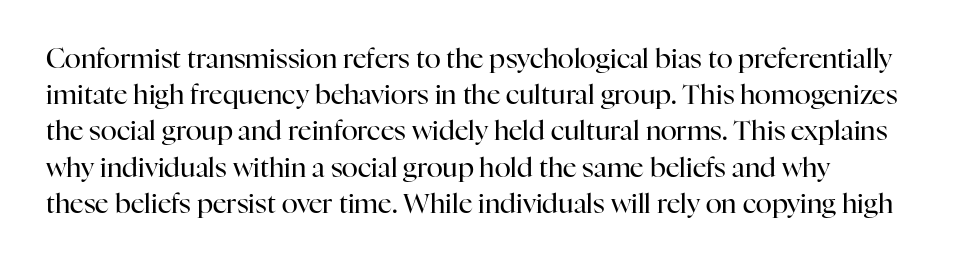
{"italic": "no", "bold": "no", "underline": "no", "align": "left", "line_spacing": "normal", "line_spacing_ratio": 1.34, "letter_spacing": "normal", "letter_spacing_em": 0.0, "glyph_px": 27}
